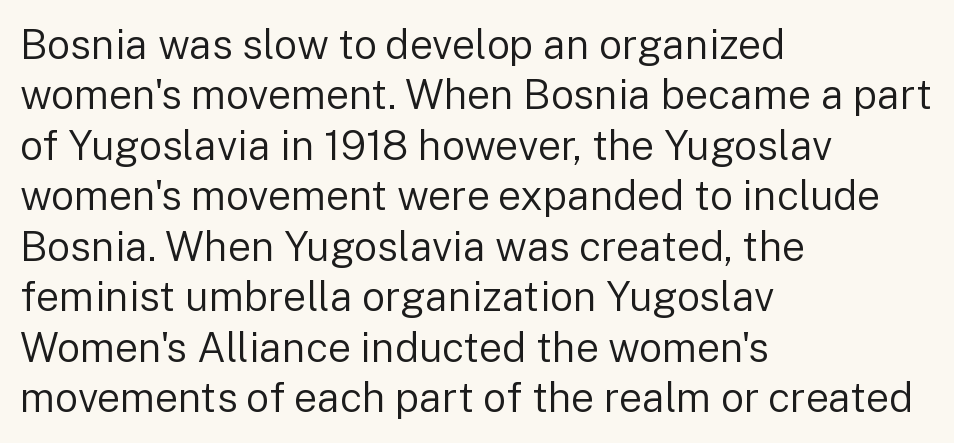
Q: Is the text bold? A: No.
Q: Is the text italic (slanted)? A: No, it is upright.
Q: Is the typeface a serif or a sans-serif typeface? A: Sans-serif.
Q: Is the text underlined? A: No.
Q: How is the paragraph aligned? A: Left-aligned.
Q: Is the spacing between letters normal or unusually wide? A: Normal.
Q: Width (condensed, normal, or wide)? A: Normal.
Q: Stroke contrast? A: Low.
Q: x-height? A: Medium.
Q: Monospaced? A: No.
